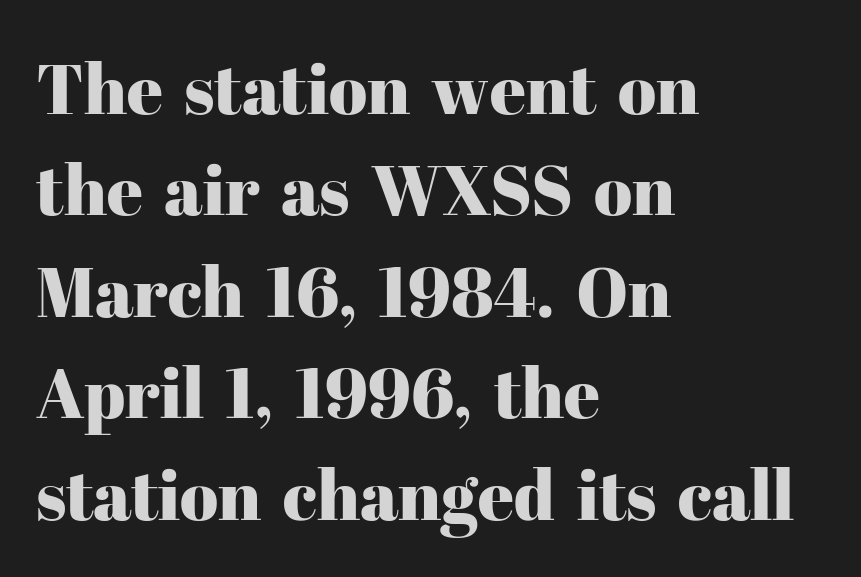
These lines are rendered in a variable-pitch font. The lettering holds an erect, upright posture throughout. The strip under each line holds only bare page. The letters carry serifs — small finishing strokes at the ends of their stems. If you drew a ruler down the left edge, every line would touch it.
